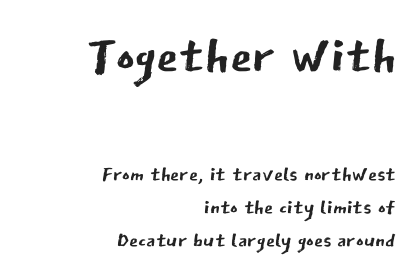
Q: Is the text bold? A: No.
Q: Is the text italic (slanted)? A: No, it is upright.
Q: Is the typeface a serif or a sans-serif typeface? A: Sans-serif.
Q: Is the text underlined? A: No.
Q: How is the paragraph aligned? A: Right-aligned.
Q: Is the spacing between letters normal or unusually wide? A: Normal.
Q: Is the spacing between lines tight, normal or loose? A: Tight.
Q: Which block of text is set in a larger size, the first (top) or the second (bottom)? A: The first (top) one.
Q: Width (condensed, normal, or wide)? A: Normal.
Q: Stroke contrast? A: Low.
Q: x-height? A: Medium.
Q: Monospaced? A: No.
